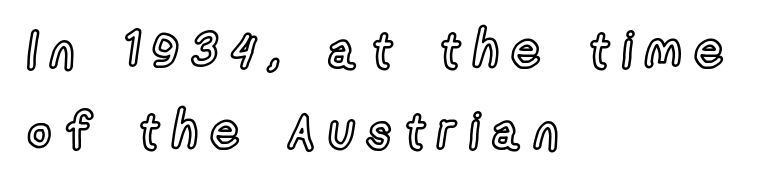
The image shows 50 px condensed type; set left-aligned, normal line spacing (1.62x), unusually wide letter spacing (+0.27 em), not underlined; a medium x-height.
